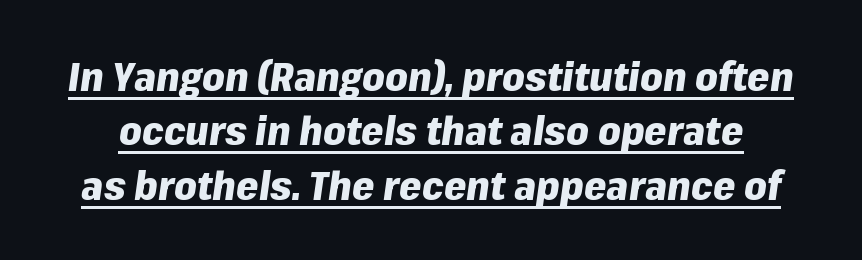
{"italic": "yes", "lean": "right", "slant_degrees": 8, "bold": "yes", "weight": "heavy", "width": "normal", "stroke_contrast": "low", "x_height": "medium", "monospaced": "no", "underline": "yes", "line_spacing": "normal", "line_spacing_ratio": 1.36, "letter_spacing": "normal", "letter_spacing_em": 0.0, "glyph_px": 40}
